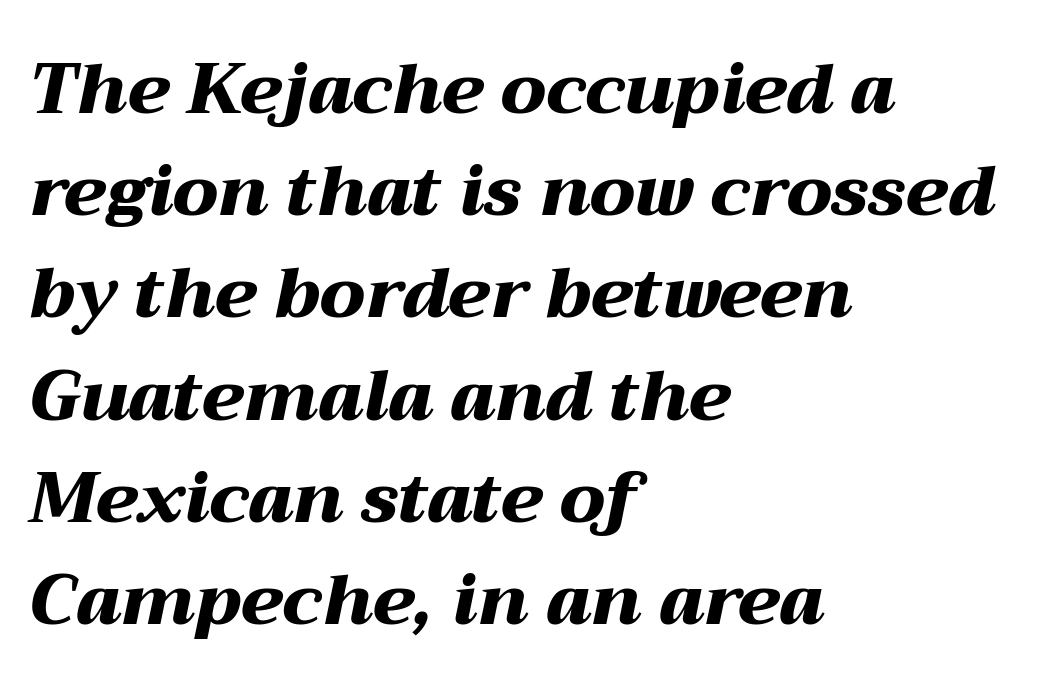
The image shows 70 px heavy, wide type, italic (leaning right); set left-aligned, normal line spacing (1.46x), normal letter spacing, not underlined; medium stroke contrast and a medium x-height.
